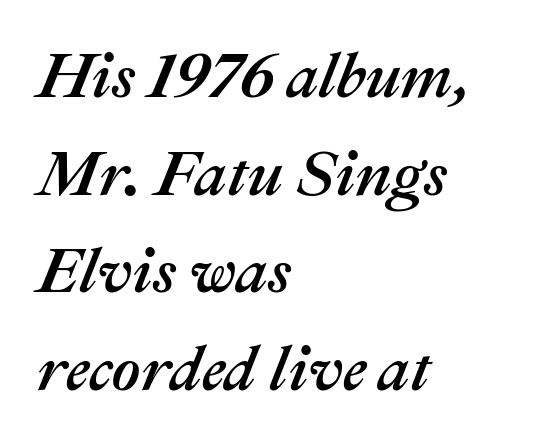
{"italic": "yes", "lean": "right", "slant_degrees": 22, "width": "normal", "stroke_contrast": "medium", "x_height": "medium", "monospaced": "no", "underline": "no", "align": "left", "line_spacing": "normal", "line_spacing_ratio": 1.55, "letter_spacing": "normal", "letter_spacing_em": 0.0, "glyph_px": 63}
